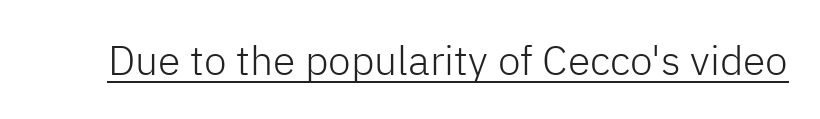
{"serif": "no", "italic": "no", "bold": "no", "weight": "light", "width": "normal", "stroke_contrast": "low", "x_height": "medium", "monospaced": "no", "underline": "yes", "letter_spacing": "normal", "letter_spacing_em": 0.0, "glyph_px": 41}
